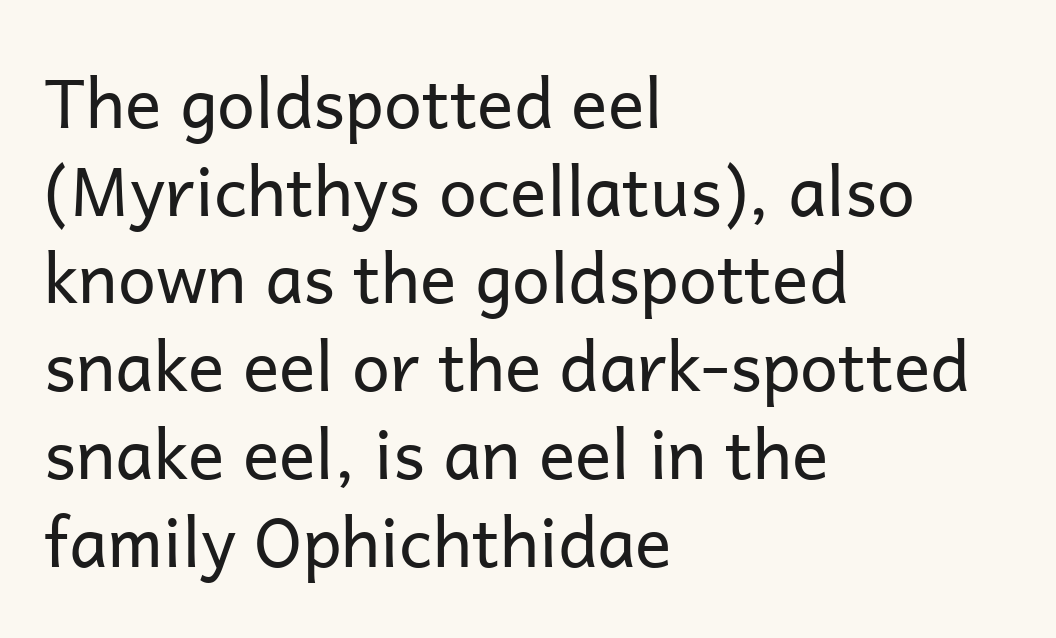
Q: Is the text bold? A: No.
Q: Is the text italic (slanted)? A: No, it is upright.
Q: Is the typeface a serif or a sans-serif typeface? A: Sans-serif.
Q: Is the text underlined? A: No.
Q: How is the paragraph aligned? A: Left-aligned.
Q: Is the spacing between letters normal or unusually wide? A: Normal.
Q: Is the spacing between lines tight, normal or loose? A: Normal.
Q: Width (condensed, normal, or wide)? A: Normal.
Q: Stroke contrast? A: Low.
Q: x-height? A: Medium.
Q: Monospaced? A: No.
